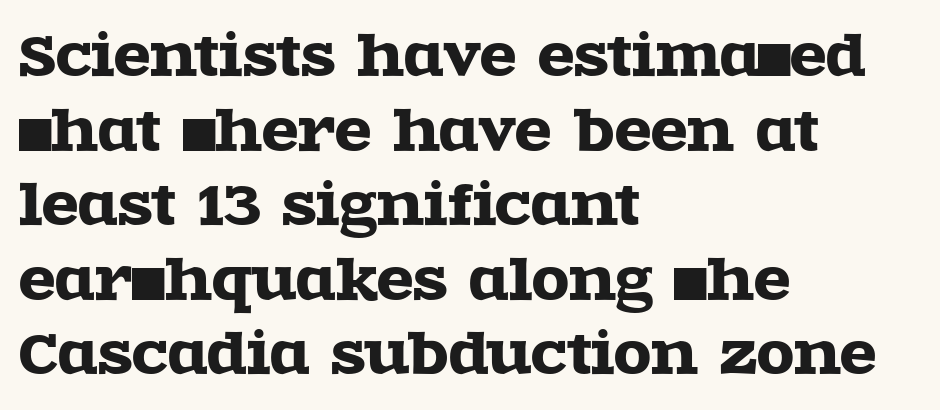
{"serif": "yes", "italic": "no", "width": "wide", "x_height": "large", "monospaced": "no", "underline": "no", "align": "left", "line_spacing": "normal", "line_spacing_ratio": 1.38, "letter_spacing": "normal", "letter_spacing_em": 0.0, "glyph_px": 54}
